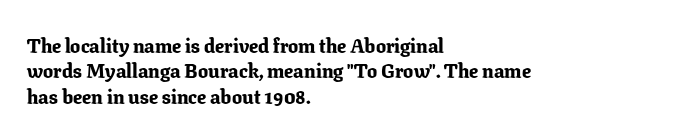
Q: Is the text bold? A: Yes.
Q: Is the text italic (slanted)? A: No, it is upright.
Q: Is the text underlined? A: No.
Q: How is the paragraph aligned? A: Left-aligned.
Q: Is the spacing between letters normal or unusually wide? A: Normal.
Q: Is the spacing between lines tight, normal or loose? A: Normal.
